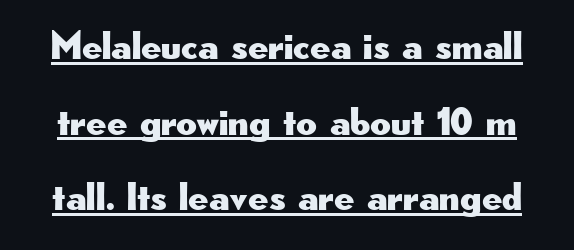
The type is set solid horizontally, with unmodified tracking. This rendering features underlined lettering. This sample has the flowing, uneven cadence of proportional lettering. The rendering shows plain stroke endings on the letterforms — a sans-serif design. In terms of posture, this sample is upright.
